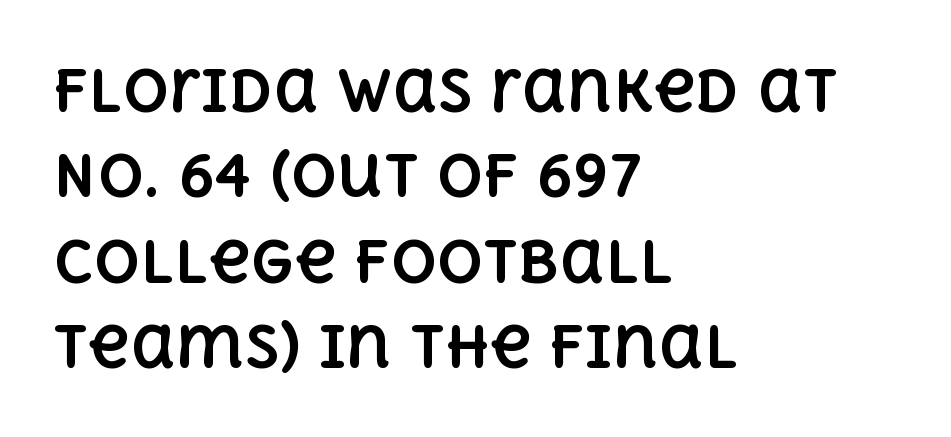
Q: Is the text bold? A: Yes.
Q: Is the text italic (slanted)? A: No, it is upright.
Q: Is the text underlined? A: No.
Q: How is the paragraph aligned? A: Left-aligned.
Q: Is the spacing between letters normal or unusually wide? A: Normal.
Q: Is the spacing between lines tight, normal or loose? A: Normal.
Q: Width (condensed, normal, or wide)? A: Normal.
Q: x-height? A: Large.
Q: Monospaced? A: No.
